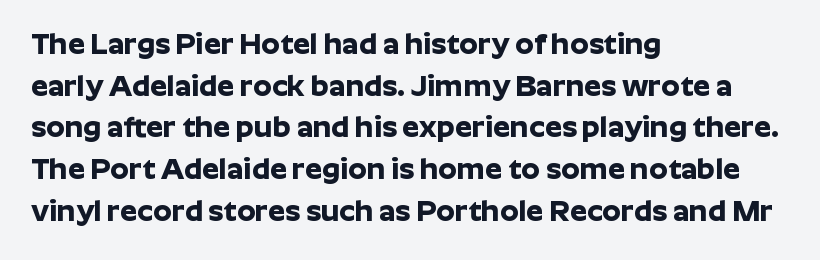
Just letters on the line, the space beneath them empty. Notice how descenders clear the ascenders below comfortably — that's standard leading. Nobody touched the tracking dial on this one. If you drew a line through each stem, it would be perfectly vertical. Serifs: no, the terminals of the letterforms are clean.
